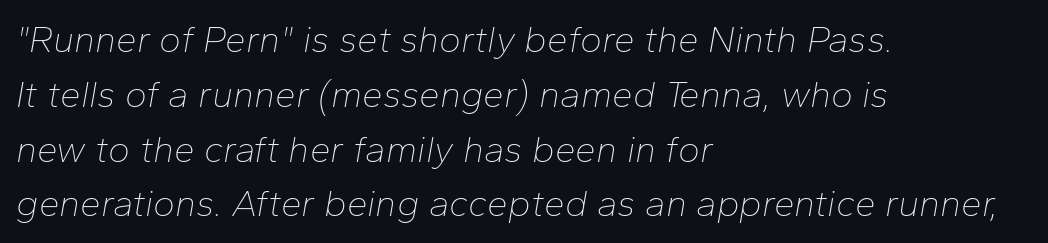
{"italic": "yes", "lean": "right", "slant_degrees": 10, "bold": "no", "weight": "thin", "width": "normal", "stroke_contrast": "low", "x_height": "medium", "monospaced": "no", "underline": "no", "align": "left", "line_spacing": "normal", "line_spacing_ratio": 1.48, "letter_spacing": "normal", "letter_spacing_em": 0.0, "glyph_px": 37}
